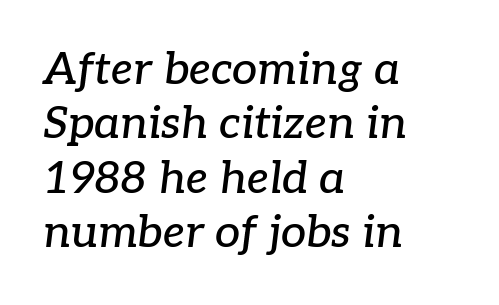
The image shows 45 px serif type, italic (leaning right); set left-aligned, line spacing 1.21x, normal letter spacing, not underlined; low stroke contrast and a medium x-height.
